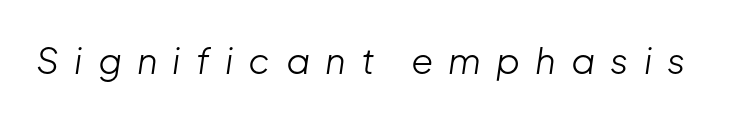
The image shows 36 px light type, italic (leaning right); set unusually wide letter spacing (+0.42 em), not underlined; low stroke contrast and a medium x-height.
